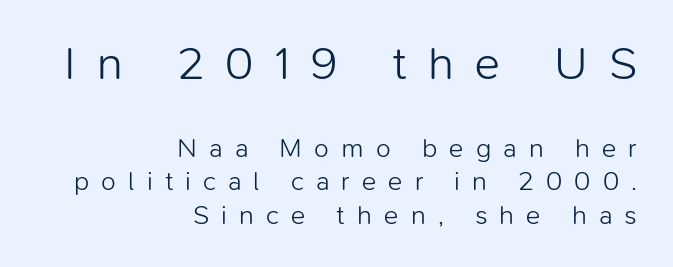
Q: Is the text bold? A: No.
Q: Is the text italic (slanted)? A: No, it is upright.
Q: Is the typeface a serif or a sans-serif typeface? A: Sans-serif.
Q: Is the text underlined? A: No.
Q: How is the paragraph aligned? A: Right-aligned.
Q: Is the spacing between letters normal or unusually wide? A: Unusually wide.
Q: Which block of text is set in a larger size, the first (top) or the second (bottom)? A: The first (top) one.
Q: Width (condensed, normal, or wide)? A: Normal.
Q: Stroke contrast? A: Low.
Q: x-height? A: Medium.
Q: Monospaced? A: No.
